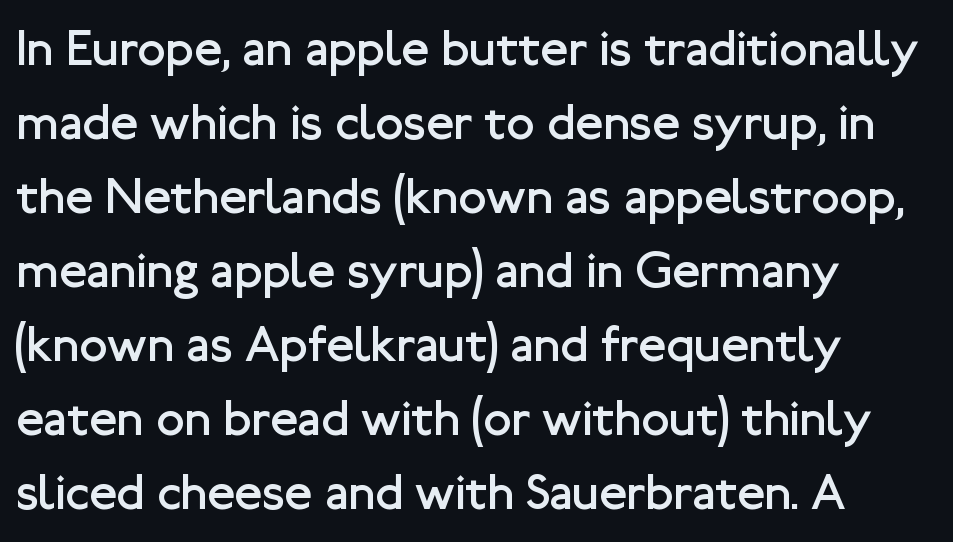
Q: Is the text bold? A: No.
Q: Is the text italic (slanted)? A: No, it is upright.
Q: Is the typeface a serif or a sans-serif typeface? A: Sans-serif.
Q: Is the text underlined? A: No.
Q: How is the paragraph aligned? A: Left-aligned.
Q: Is the spacing between letters normal or unusually wide? A: Normal.
Q: Is the spacing between lines tight, normal or loose? A: Normal.
Q: Width (condensed, normal, or wide)? A: Normal.
Q: Stroke contrast? A: Low.
Q: x-height? A: Medium.
Q: Monospaced? A: No.
